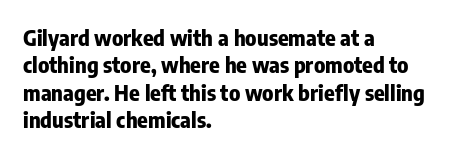
{"italic": "no", "bold": "yes", "underline": "no", "align": "left", "line_spacing": "normal", "line_spacing_ratio": 1.25, "letter_spacing": "normal", "letter_spacing_em": 0.0, "glyph_px": 22}
